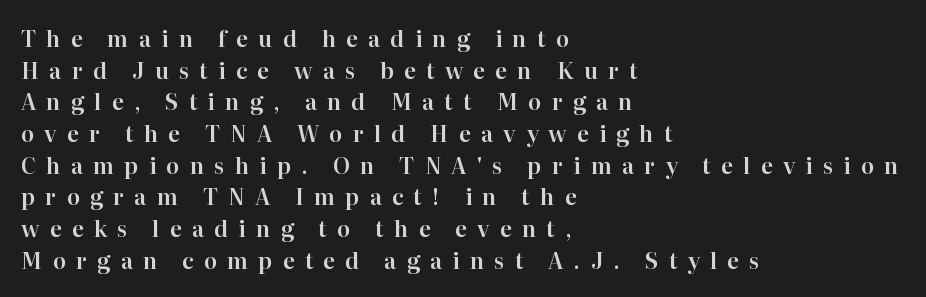
The image shows 22 px text type, upright; set left-aligned, normal line spacing (1.44x), unusually wide letter spacing (+0.46 em), not underlined.
